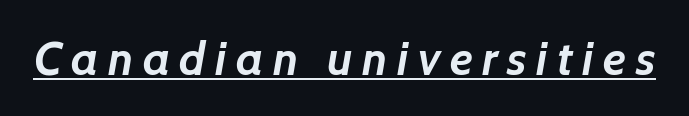
The image shows 47 px semibold sans-serif type; set unusually wide letter spacing (+0.2 em), underlined; low stroke contrast and a medium x-height.
